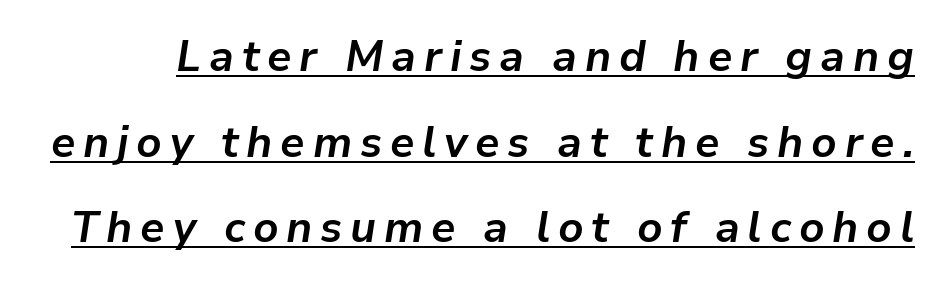
The glyphs look as if they've been sheared to an angle. Check the space under the baseline: a stroke is drawn there. Chunky letters — that's bold for sure. Does the leading feel generous? Absolutely, it's lavish. Looks like regular typesetting: each glyph gets only the width it needs.
